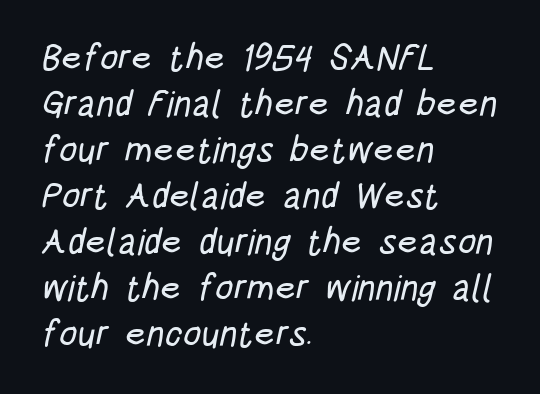
The image shows 36 px condensed sans-serif type; set left-aligned, normal line spacing (1.28x), normal letter spacing, not underlined; low stroke contrast and a large x-height.
